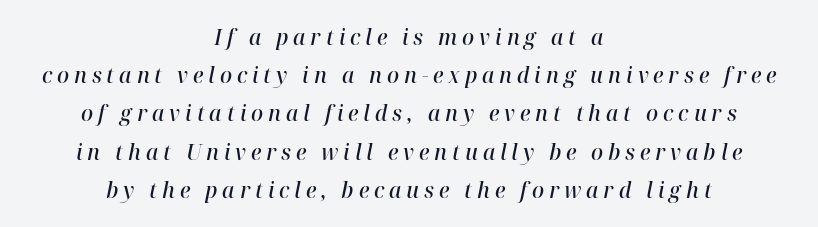
Q: Is the text bold? A: Semi-bold.
Q: Is the text italic (slanted)? A: Yes, it leans right by about 12 degrees.
Q: Is the text underlined? A: No.
Q: How is the paragraph aligned? A: Centered.
Q: Is the spacing between letters normal or unusually wide? A: Unusually wide.
